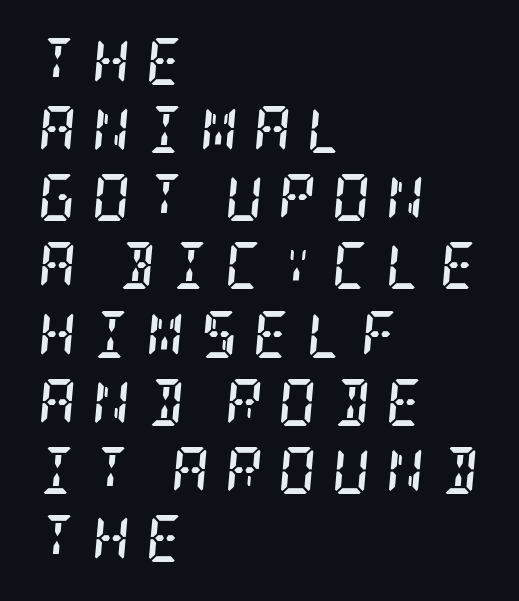
{"serif": "yes", "italic": "yes", "lean": "right", "slant_degrees": 5, "bold": "yes", "weight": "semibold", "width": "condensed", "stroke_contrast": "low", "x_height": "large", "underline": "no", "align": "left", "line_spacing": "normal", "line_spacing_ratio": 1.45, "letter_spacing": "wide", "letter_spacing_em": 0.33, "glyph_px": 47}
